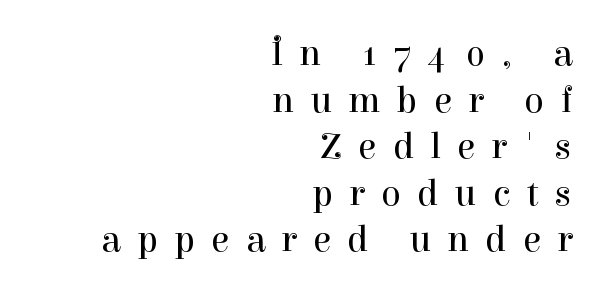
The face used here is proportionally spaced, like ordinary book or web type. The setting favours the right margin, as signatures and pull-quotes sometimes do. What kind of face is this? One with serifs. Italic: no, the glyphs are upright roman. The rows are spaced the way most documents space them. The face looks like a standard text weight, possibly lighter.
